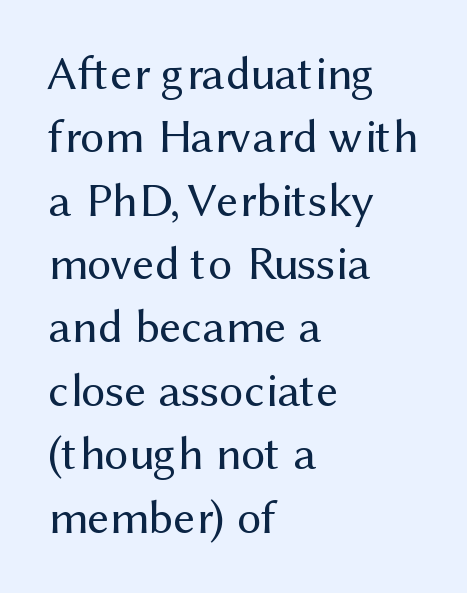
{"serif": "no", "italic": "no", "bold": "no", "weight": "regular", "width": "normal", "stroke_contrast": "medium", "x_height": "medium", "monospaced": "no", "underline": "no", "align": "left", "line_spacing": "normal", "line_spacing_ratio": 1.32, "letter_spacing": "normal", "letter_spacing_em": 0.0, "glyph_px": 48}
